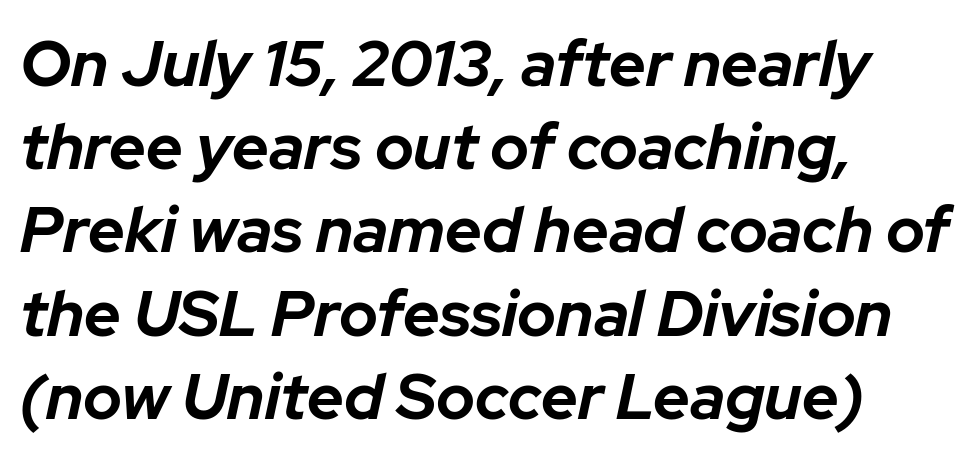
The image shows 64 px bold type, italic (leaning right); set left-aligned, normal line spacing (1.3x), normal letter spacing, not underlined; low stroke contrast and a medium x-height.
